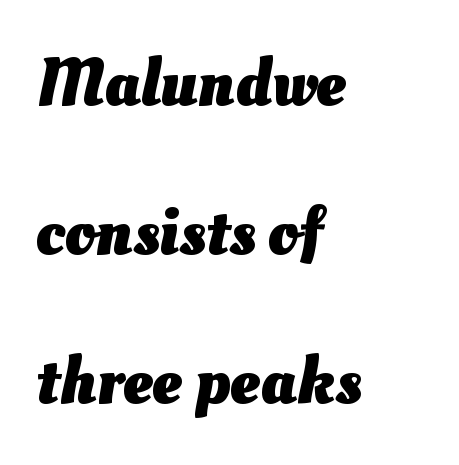
{"bold": "yes", "weight": "heavy", "width": "normal", "stroke_contrast": "medium", "x_height": "small", "monospaced": "no", "underline": "no", "align": "left", "line_spacing": "loose", "line_spacing_ratio": 2.19, "letter_spacing": "normal", "letter_spacing_em": 0.0, "glyph_px": 68}
